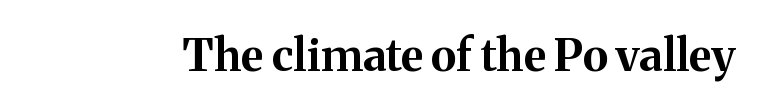
Descenders hang freely into open space. Spacing verdict: proportional, widths tailored to each character. The font is running at its bold setting. Posture: upright roman. This rendering employs a face with finishing strokes, i.e., a serif.
